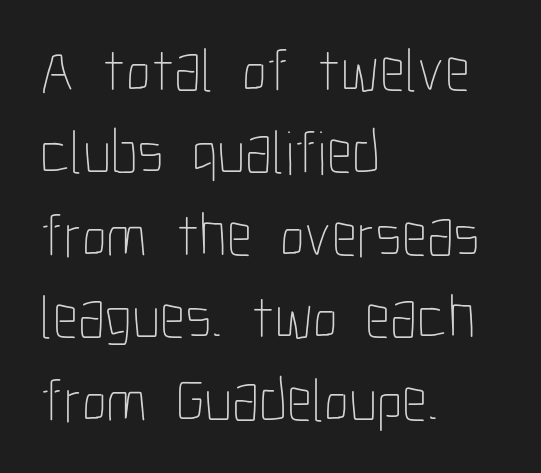
The lines are quadded left. The space directly below the letters is spotless. Spacing verdict: proportional, widths tailored to each character. Ascenders rise straight up at ninety degrees.
